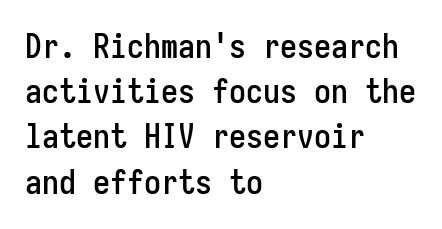
A roman cut, with each character standing at attention. What's the leading like? Ordinary, nothing unusual. This rendering uses left alignment, leaving the right contour irregular. Bare-footed words on every line. Type style note: lacks serifs.
